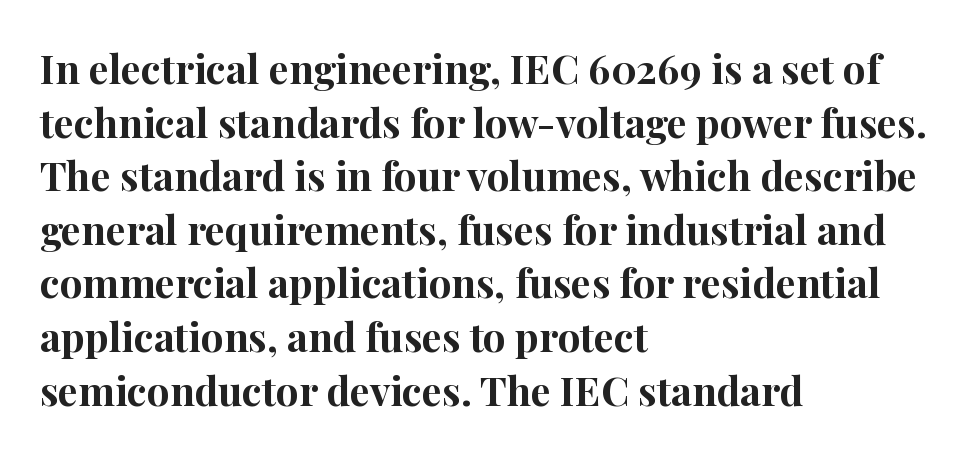
{"serif": "yes", "italic": "no", "bold": "yes", "weight": "bold", "width": "normal", "stroke_contrast": "high", "x_height": "medium", "monospaced": "no", "underline": "no", "align": "left", "line_spacing": "normal", "line_spacing_ratio": 1.34, "letter_spacing": "normal", "letter_spacing_em": 0.0, "glyph_px": 40}
